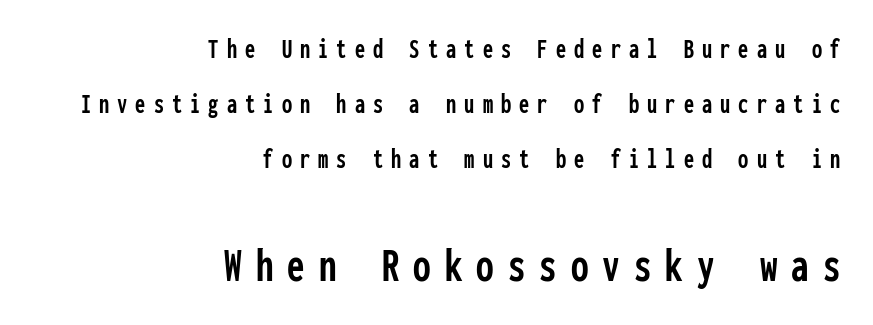
Q: Is the text italic (slanted)? A: No, it is upright.
Q: Is the typeface a serif or a sans-serif typeface? A: Sans-serif.
Q: Is the text underlined? A: No.
Q: How is the paragraph aligned? A: Right-aligned.
Q: Is the spacing between letters normal or unusually wide? A: Unusually wide.
Q: Is the spacing between lines tight, normal or loose? A: Loose.
Q: Which block of text is set in a larger size, the first (top) or the second (bottom)? A: The second (bottom) one.
Q: Width (condensed, normal, or wide)? A: Condensed.
Q: Stroke contrast? A: Low.
Q: x-height? A: Medium.
Q: Monospaced? A: Yes.
